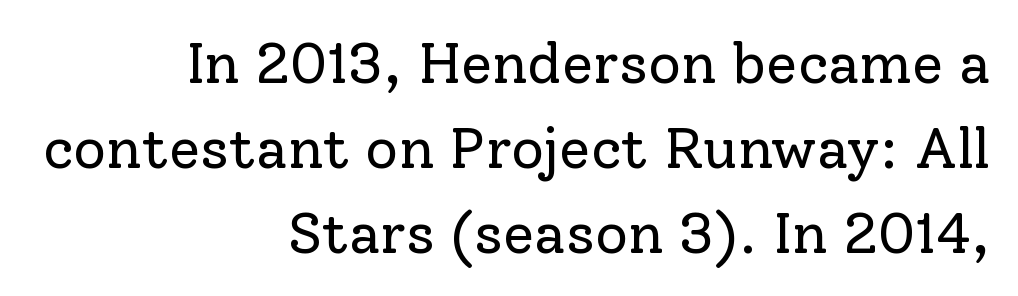
Q: Is the text bold? A: No.
Q: Is the text italic (slanted)? A: No, it is upright.
Q: Is the typeface a serif or a sans-serif typeface? A: Serif.
Q: Is the text underlined? A: No.
Q: How is the paragraph aligned? A: Right-aligned.
Q: Is the spacing between letters normal or unusually wide? A: Normal.
Q: Is the spacing between lines tight, normal or loose? A: Normal.
Q: Width (condensed, normal, or wide)? A: Normal.
Q: Stroke contrast? A: Low.
Q: x-height? A: Medium.
Q: Monospaced? A: No.
